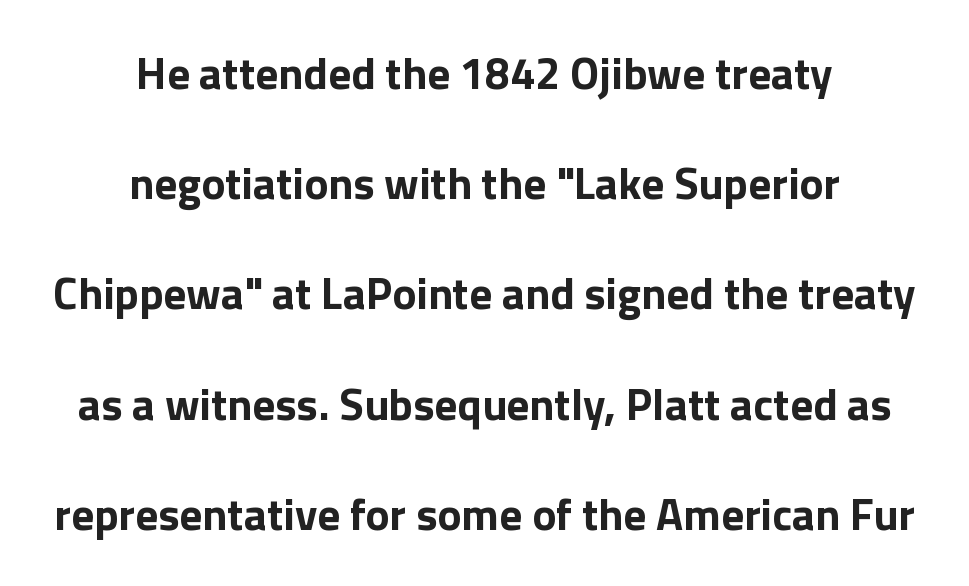
The image shows 45 px bold sans-serif type, upright; set centered, loose line spacing (2.45x), normal letter spacing, not underlined; a medium x-height.
